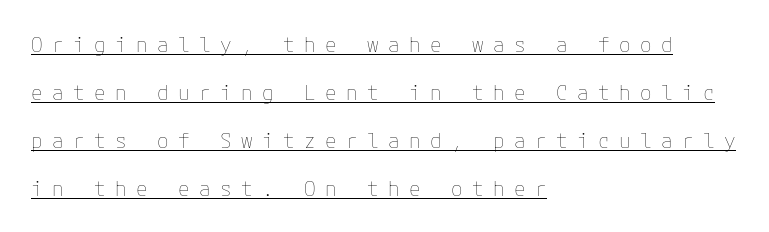
Style check: upright. Compared with a centered layout, this one pins lines to the left instead. The face looks like a standard text weight, possibly lighter. How are the letters spaced? Widely, with obvious added tracking. Descenders here cross a horizontal rule under the line. The rendering uses a large line-height, opening up the rows.
